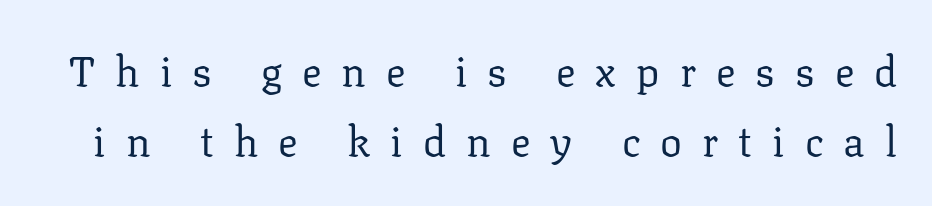
Q: Is the text bold? A: No.
Q: Is the text italic (slanted)? A: No, it is upright.
Q: Is the typeface a serif or a sans-serif typeface? A: Serif.
Q: Is the text underlined? A: No.
Q: Is the spacing between letters normal or unusually wide? A: Unusually wide.
Q: Width (condensed, normal, or wide)? A: Normal.
Q: Stroke contrast? A: Low.
Q: x-height? A: Medium.
Q: Monospaced? A: No.
